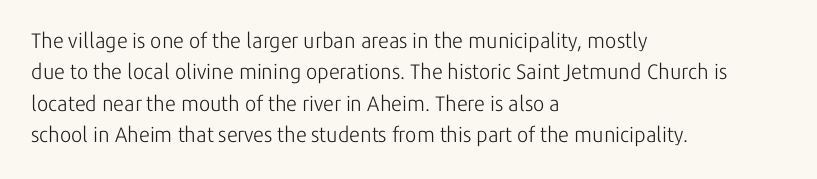
{"italic": "no", "bold": "no", "underline": "no", "align": "left", "line_spacing": "normal", "line_spacing_ratio": 1.5, "letter_spacing": "normal", "letter_spacing_em": 0.0, "glyph_px": 21}
